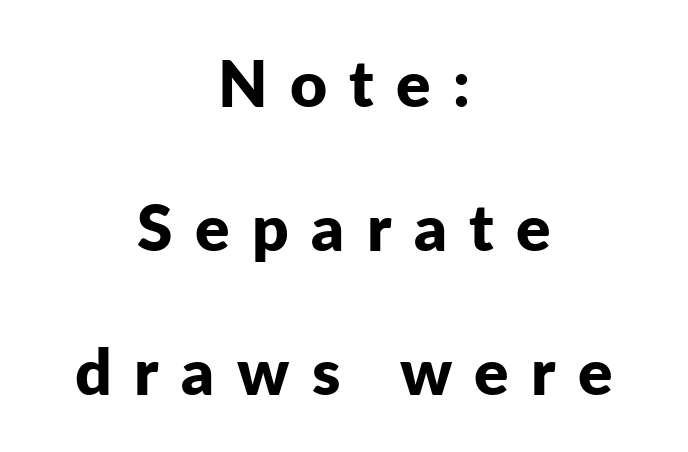
Q: Is the text bold? A: Yes.
Q: Is the text italic (slanted)? A: No, it is upright.
Q: Is the typeface a serif or a sans-serif typeface? A: Sans-serif.
Q: Is the text underlined? A: No.
Q: How is the paragraph aligned? A: Centered.
Q: Is the spacing between letters normal or unusually wide? A: Unusually wide.
Q: Is the spacing between lines tight, normal or loose? A: Loose.
Q: Width (condensed, normal, or wide)? A: Normal.
Q: Stroke contrast? A: Low.
Q: x-height? A: Medium.
Q: Monospaced? A: No.
